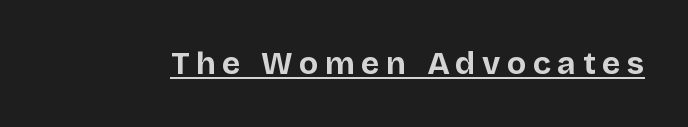
Q: Is the text bold? A: Yes.
Q: Is the text italic (slanted)? A: No, it is upright.
Q: Is the typeface a serif or a sans-serif typeface? A: Sans-serif.
Q: Is the text underlined? A: Yes.
Q: Is the spacing between letters normal or unusually wide? A: Unusually wide.
Q: Width (condensed, normal, or wide)? A: Normal.
Q: Stroke contrast? A: Low.
Q: x-height? A: Large.
Q: Monospaced? A: No.
